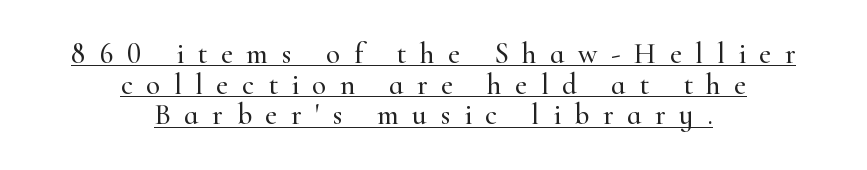
Q: Is the text italic (slanted)? A: No, it is upright.
Q: Is the typeface a serif or a sans-serif typeface? A: Serif.
Q: Is the text underlined? A: Yes.
Q: How is the paragraph aligned? A: Centered.
Q: Is the spacing between letters normal or unusually wide? A: Unusually wide.
Q: Is the spacing between lines tight, normal or loose? A: Tight.
Q: Width (condensed, normal, or wide)? A: Normal.
Q: Stroke contrast? A: High.
Q: x-height? A: Small.
Q: Monospaced? A: No.
